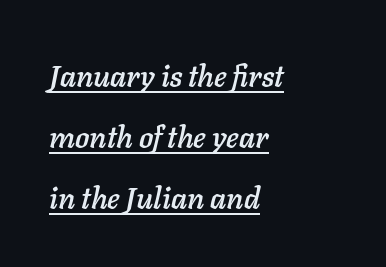
The image shows 30 px text type, italic (leaning right); set left-aligned, loose line spacing (2.03x), normal letter spacing, underlined; low stroke contrast and a medium x-height.
